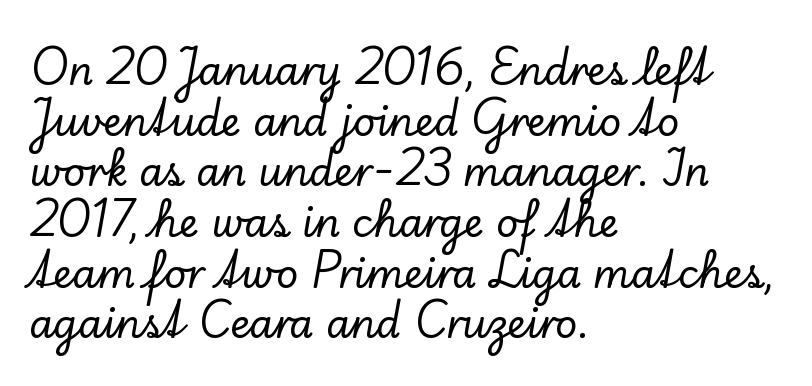
{"serif": "yes", "width": "normal", "stroke_contrast": "low", "x_height": "small", "monospaced": "no", "underline": "no", "align": "left", "line_spacing": "normal", "line_spacing_ratio": 1.3, "letter_spacing": "normal", "letter_spacing_em": 0.0, "glyph_px": 39}
